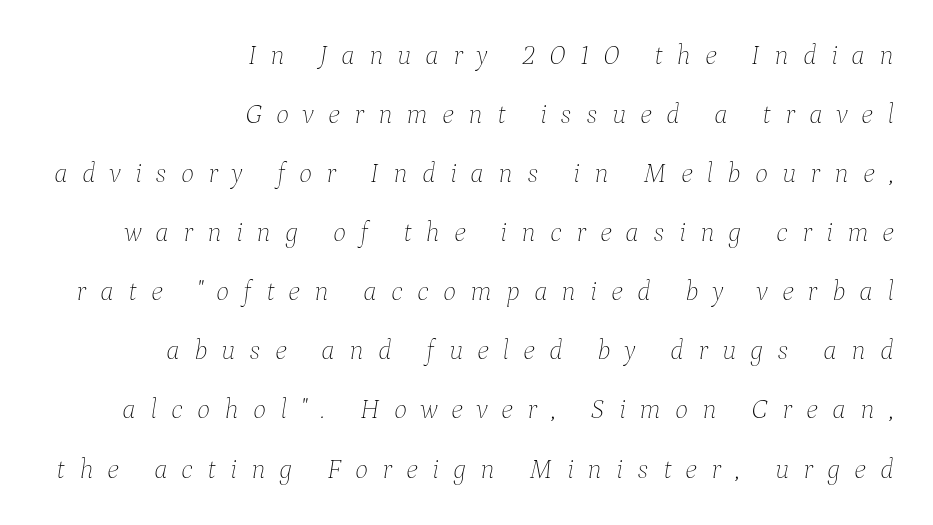
Q: Is the text bold? A: No.
Q: Is the text italic (slanted)? A: Yes, it leans right by about 9 degrees.
Q: Is the text underlined? A: No.
Q: How is the paragraph aligned? A: Right-aligned.
Q: Is the spacing between letters normal or unusually wide? A: Unusually wide.
Q: Is the spacing between lines tight, normal or loose? A: Loose.
Q: Width (condensed, normal, or wide)? A: Normal.
Q: Stroke contrast? A: Low.
Q: x-height? A: Medium.
Q: Monospaced? A: No.
